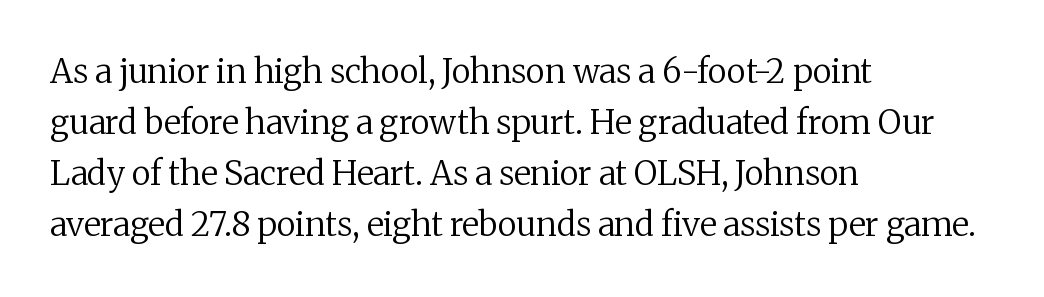
{"serif": "yes", "italic": "no", "bold": "no", "weight": "regular", "width": "normal", "stroke_contrast": "medium", "x_height": "medium", "monospaced": "no", "underline": "no", "align": "left", "line_spacing": "normal", "line_spacing_ratio": 1.55, "letter_spacing": "normal", "letter_spacing_em": 0.0, "glyph_px": 33}
